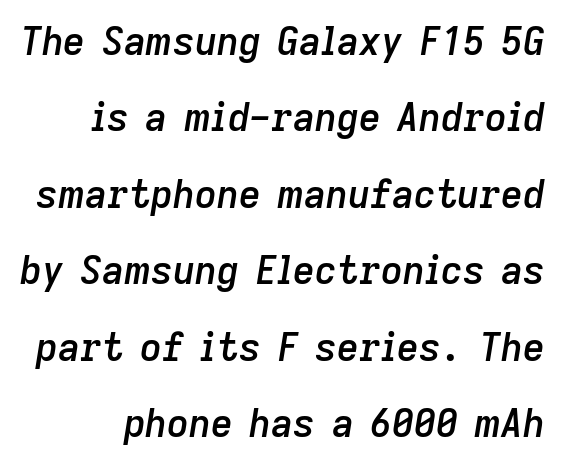
Q: Is the text bold? A: Semi-bold.
Q: Is the text italic (slanted)? A: Yes, it leans right by about 9 degrees.
Q: Is the text underlined? A: No.
Q: Is the spacing between letters normal or unusually wide? A: Normal.
Q: Is the spacing between lines tight, normal or loose? A: Loose.
Q: Width (condensed, normal, or wide)? A: Normal.
Q: Stroke contrast? A: Low.
Q: x-height? A: Medium.
Q: Monospaced? A: No.
